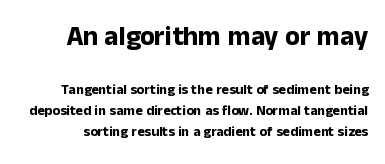
Short note: letters normally spaced. Letters rest on an invisible, unmarked baseline. Upright lettering throughout. This block has exactly the height ordinary leading produces. The passage shown begins with its larger block and ends with its smaller one. A full-strength bold gives these letters their thick strokes.
